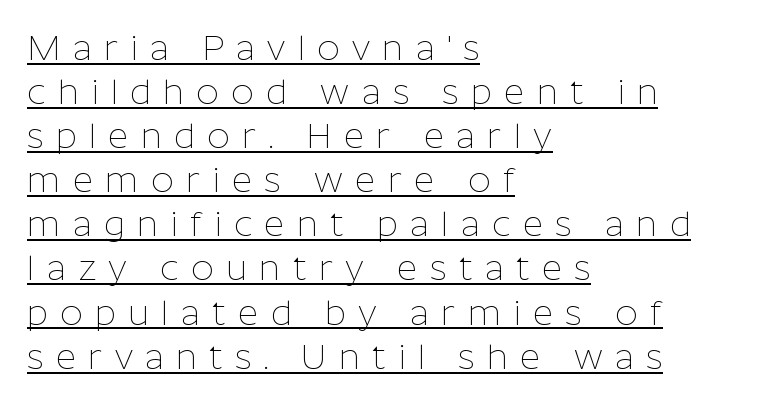
{"serif": "no", "italic": "no", "bold": "no", "weight": "thin", "width": "normal", "stroke_contrast": "low", "x_height": "medium", "monospaced": "no", "underline": "yes", "align": "left", "line_spacing": "normal", "line_spacing_ratio": 1.26, "letter_spacing": "wide", "letter_spacing_em": 0.35, "glyph_px": 35}
